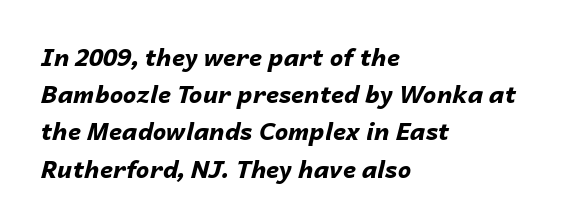
{"italic": "yes", "lean": "right", "slant_degrees": 14, "bold": "yes", "underline": "no", "align": "left", "line_spacing": "normal", "line_spacing_ratio": 1.55, "letter_spacing": "normal", "letter_spacing_em": 0.0, "glyph_px": 24}
